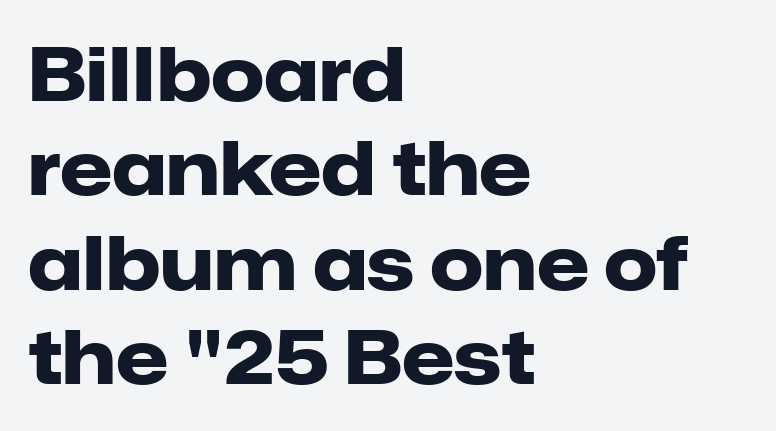
Q: Is the text bold? A: Yes.
Q: Is the text italic (slanted)? A: No, it is upright.
Q: Is the typeface a serif or a sans-serif typeface? A: Sans-serif.
Q: Is the text underlined? A: No.
Q: How is the paragraph aligned? A: Left-aligned.
Q: Is the spacing between letters normal or unusually wide? A: Normal.
Q: Is the spacing between lines tight, normal or loose? A: Normal.
Q: Width (condensed, normal, or wide)? A: Normal.
Q: Stroke contrast? A: Low.
Q: x-height? A: Medium.
Q: Monospaced? A: No.
